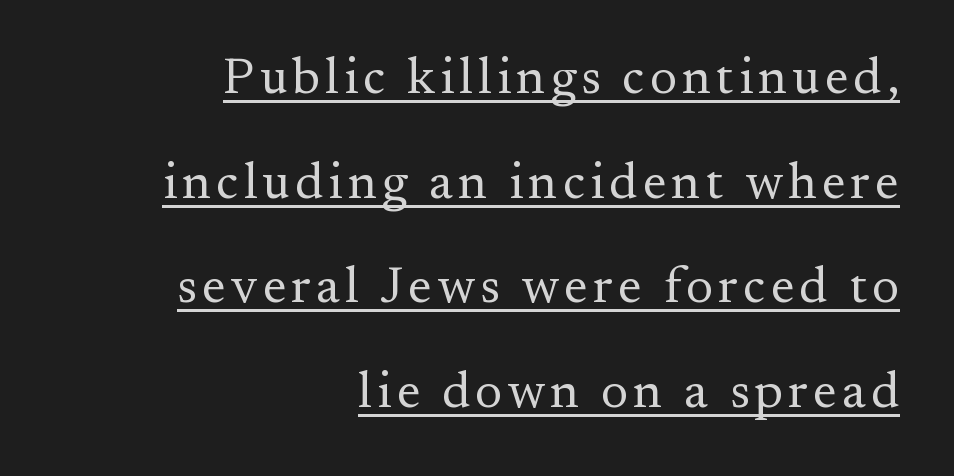
The image shows 51 px regular-weight serif type, upright; set right-aligned, loose line spacing (2.05x), underlined; medium stroke contrast and a small x-height.
